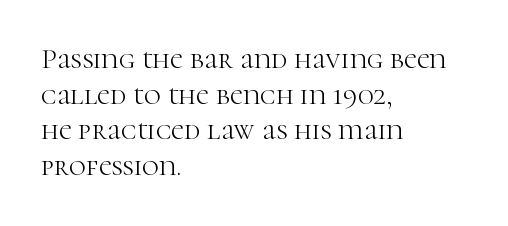
Q: Is the text bold? A: No.
Q: Is the text italic (slanted)? A: No, it is upright.
Q: Is the typeface a serif or a sans-serif typeface? A: Serif.
Q: Is the text underlined? A: No.
Q: How is the paragraph aligned? A: Left-aligned.
Q: Is the spacing between letters normal or unusually wide? A: Normal.
Q: Width (condensed, normal, or wide)? A: Normal.
Q: Stroke contrast? A: High.
Q: x-height? A: Medium.
Q: Monospaced? A: No.
